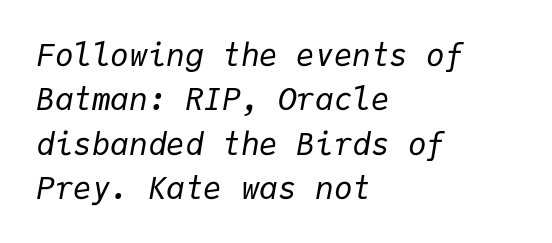
Q: Is the text bold? A: No.
Q: Is the text italic (slanted)? A: Yes, it leans right by about 9 degrees.
Q: Is the text underlined? A: No.
Q: How is the paragraph aligned? A: Left-aligned.
Q: Is the spacing between letters normal or unusually wide? A: Normal.
Q: Is the spacing between lines tight, normal or loose? A: Normal.
Q: Width (condensed, normal, or wide)? A: Normal.
Q: Stroke contrast? A: Low.
Q: x-height? A: Medium.
Q: Monospaced? A: Yes.
